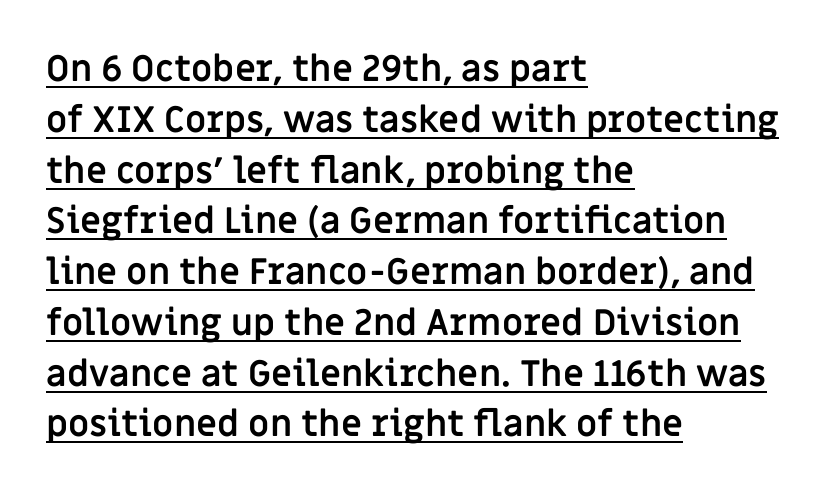
{"serif": "no", "italic": "no", "bold": "yes", "weight": "semibold", "width": "normal", "stroke_contrast": "low", "x_height": "large", "monospaced": "no", "underline": "yes", "align": "left", "line_spacing": "normal", "line_spacing_ratio": 1.41, "letter_spacing": "normal", "letter_spacing_em": 0.0, "glyph_px": 36}
